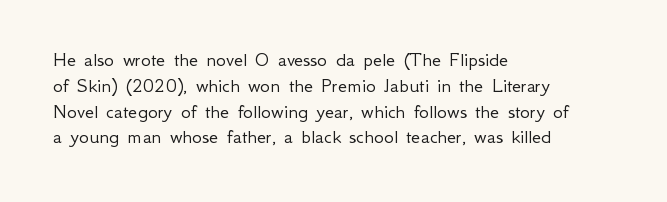
The image shows 21 px text type, upright; set left-aligned, line spacing 1.23x, normal letter spacing, not underlined.
